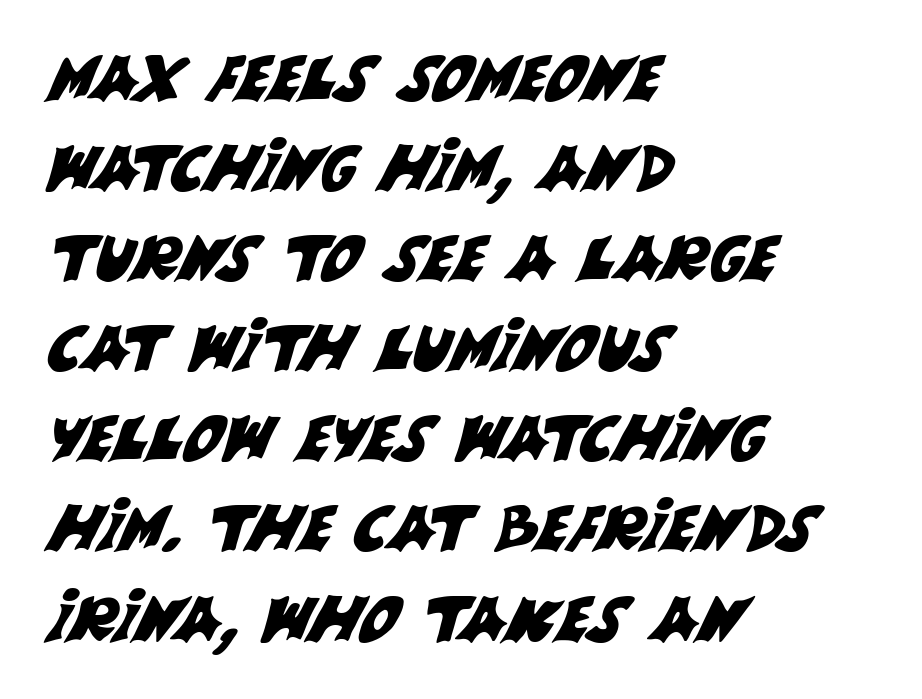
Nobody drew a line under any word here. A typesetter would call this zero additional tracking. This is sans-serif lettering, the kind often seen on screens and signage. The block of text has a typical density, with ordinary space between rows. The face used here is proportionally spaced, like ordinary book or web type. Casual observation: everything's shoved over to the left.
